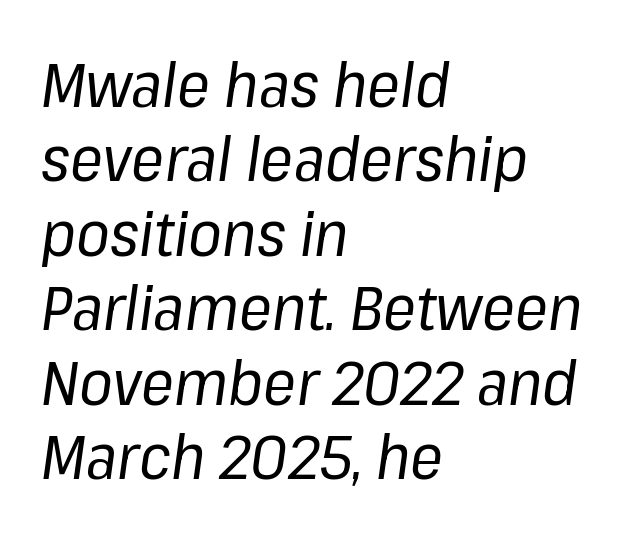
{"italic": "yes", "lean": "right", "slant_degrees": 8, "bold": "no", "weight": "regular", "width": "normal", "stroke_contrast": "low", "x_height": "medium", "monospaced": "no", "underline": "no", "align": "left", "line_spacing_ratio": 1.22, "letter_spacing": "normal", "letter_spacing_em": 0.0, "glyph_px": 61}
